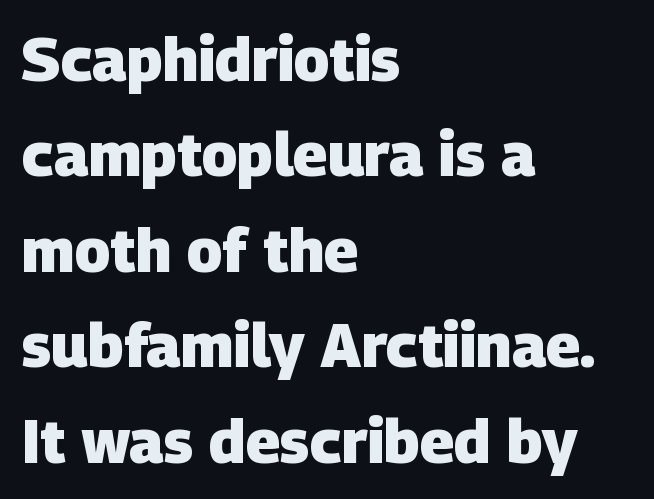
The image shows 60 px heavy sans-serif type; set left-aligned, normal line spacing (1.59x), normal letter spacing, not underlined; low stroke contrast and a large x-height.
